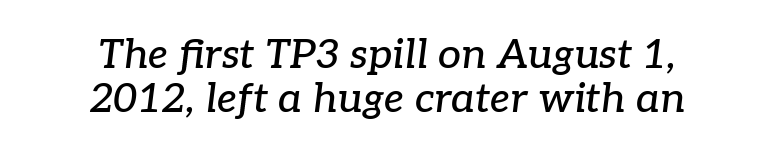
The letters sit at their default tracking, neither squeezed nor spread. Italic? Definitely — the glyphs are oblique. Notice how the passage keeps no hard edge, just a central spine. Is this a fixed-width face? No — the glyphs have proportional, varying widths.
